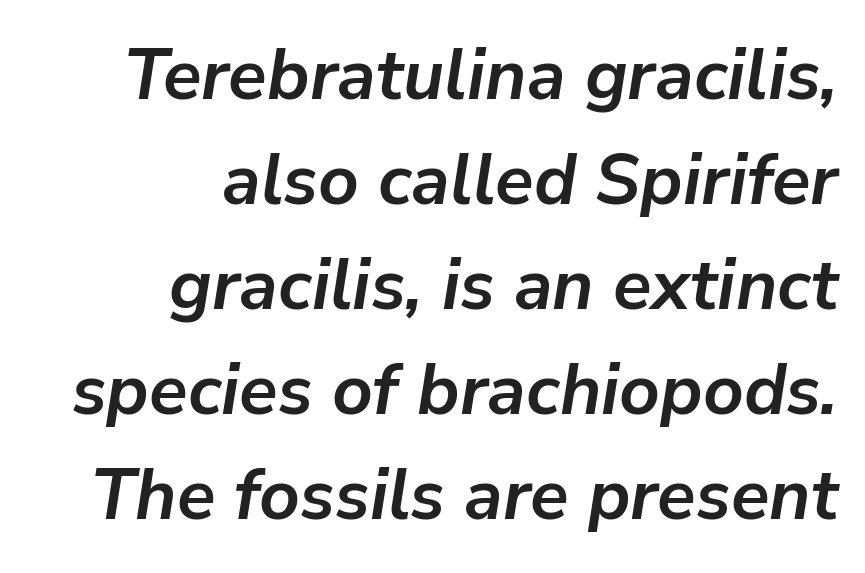
Q: Is the text bold? A: Yes.
Q: Is the text italic (slanted)? A: Yes, it leans right by about 9 degrees.
Q: Is the text underlined? A: No.
Q: How is the paragraph aligned? A: Right-aligned.
Q: Is the spacing between letters normal or unusually wide? A: Normal.
Q: Is the spacing between lines tight, normal or loose? A: Normal.
Q: Width (condensed, normal, or wide)? A: Normal.
Q: Stroke contrast? A: Low.
Q: x-height? A: Medium.
Q: Monospaced? A: No.
